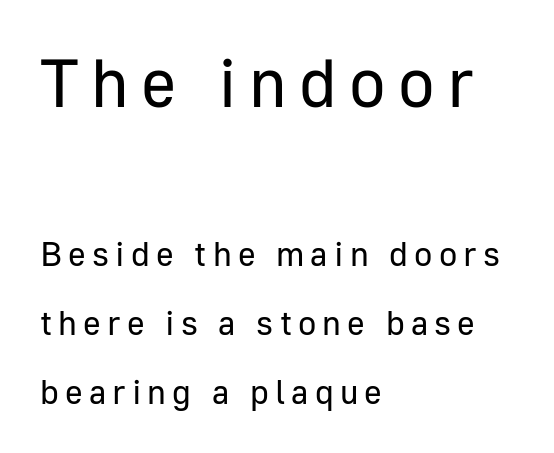
{"serif": "no", "italic": "no", "bold": "no", "weight": "regular", "width": "normal", "stroke_contrast": "low", "x_height": "medium", "monospaced": "no", "underline": "no", "align": "left", "line_spacing": "loose", "line_spacing_ratio": 2.03, "larger_block": "first", "size_ratio": 2.0, "glyph_px": 68}
